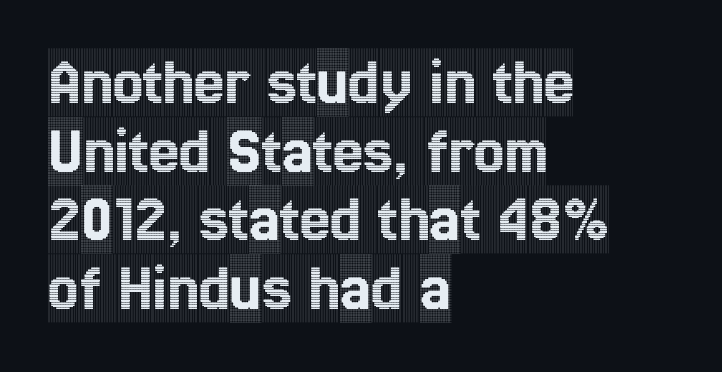
{"serif": "yes", "italic": "no", "width": "condensed", "x_height": "large", "monospaced": "no", "underline": "no", "align": "left", "line_spacing": "tight", "line_spacing_ratio": 1.01, "letter_spacing": "normal", "letter_spacing_em": 0.0, "glyph_px": 68}
